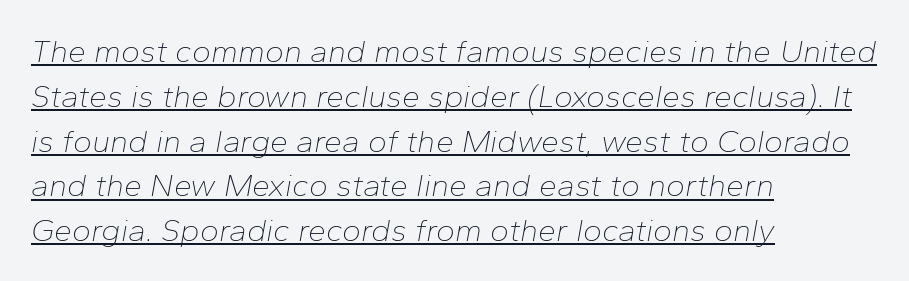
{"italic": "yes", "lean": "right", "slant_degrees": 10, "bold": "no", "weight": "thin", "width": "normal", "stroke_contrast": "low", "x_height": "medium", "monospaced": "no", "underline": "yes", "align": "left", "line_spacing": "normal", "line_spacing_ratio": 1.4, "letter_spacing": "normal", "letter_spacing_em": 0.0, "glyph_px": 32}
